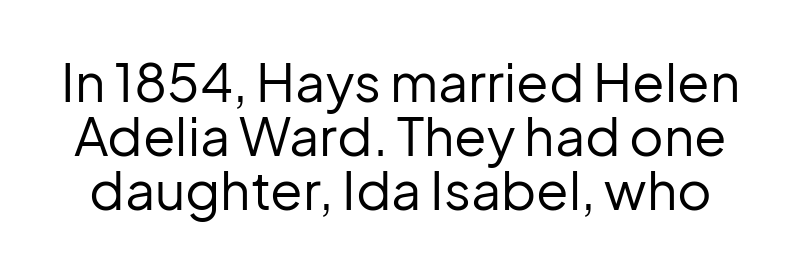
Q: Is the text bold? A: No.
Q: Is the text italic (slanted)? A: No, it is upright.
Q: Is the typeface a serif or a sans-serif typeface? A: Sans-serif.
Q: Is the text underlined? A: No.
Q: Is the spacing between letters normal or unusually wide? A: Normal.
Q: Is the spacing between lines tight, normal or loose? A: Tight.
Q: Width (condensed, normal, or wide)? A: Normal.
Q: Stroke contrast? A: Low.
Q: x-height? A: Medium.
Q: Monospaced? A: No.
